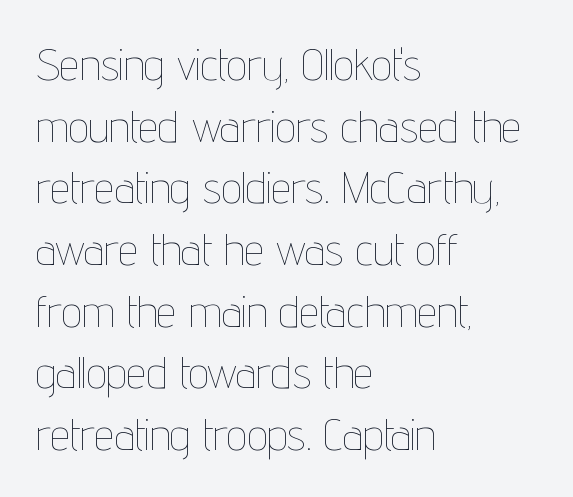
Q: Is the text bold? A: No.
Q: Is the text italic (slanted)? A: No, it is upright.
Q: Is the text underlined? A: No.
Q: How is the paragraph aligned? A: Left-aligned.
Q: Is the spacing between letters normal or unusually wide? A: Normal.
Q: Is the spacing between lines tight, normal or loose? A: Normal.
Q: Width (condensed, normal, or wide)? A: Condensed.
Q: Stroke contrast? A: Low.
Q: x-height? A: Medium.
Q: Monospaced? A: No.
